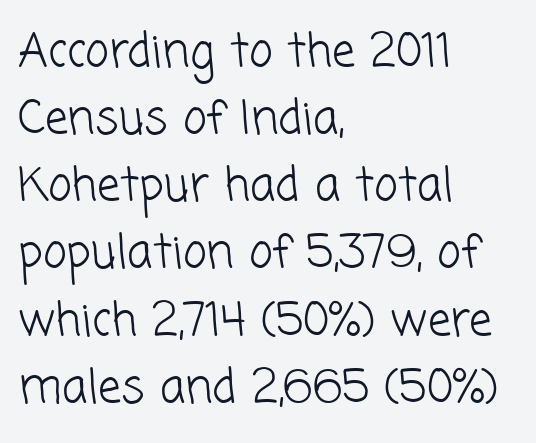
The image shows 46 px light sans-serif type; set left-aligned, normal line spacing (1.46x), normal letter spacing, not underlined; low stroke contrast and a medium x-height.
